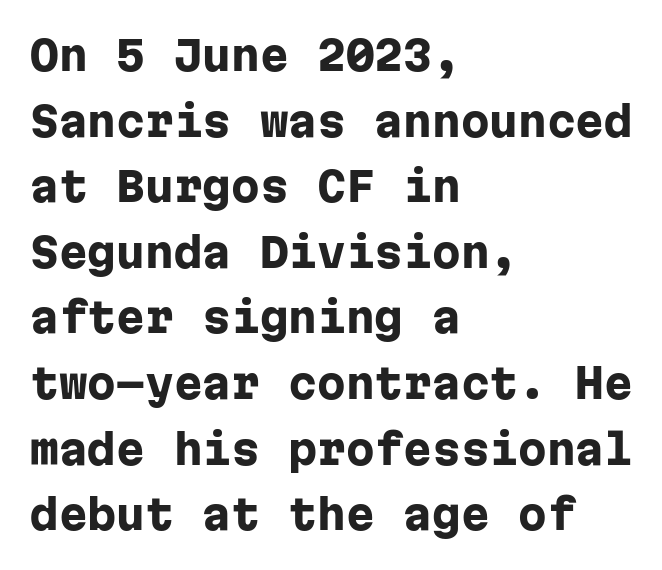
In terms of leading, this rendering sits right in the middle. Compared with typical body copy, the letter spacing here is the same. Monospaced: the letters line up in strict vertical columns. This is heavy type, rendered in bold.
